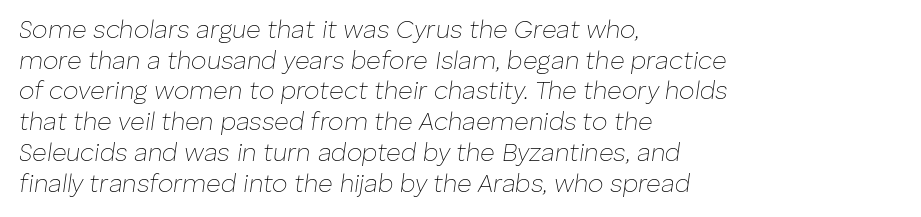
The whole block is typeset with a tilt. A clean baseline with only descenders dipping below it. The strokes carry an ordinary text weight at most. The rag falls on the right side of this text block.
